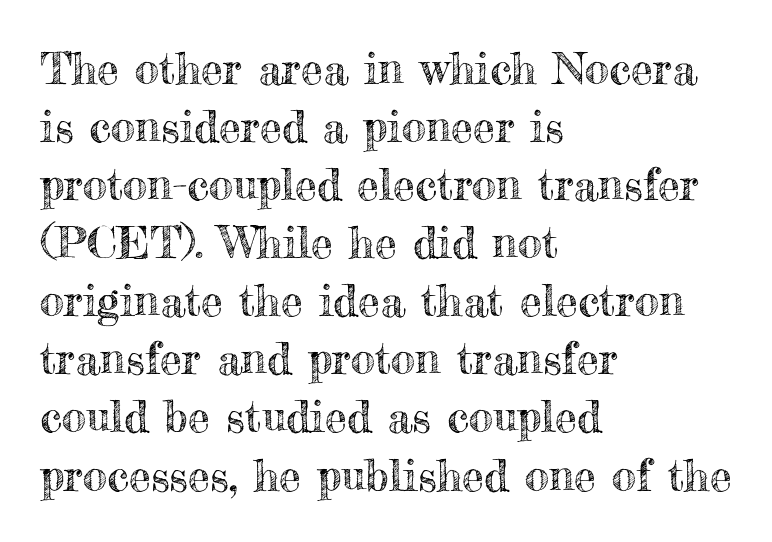
The gap between lines stays unmarked. Successive baselines arrive at the customary interval. One-word summary of the alignment: left. The face used here is proportionally spaced, like ordinary book or web type.
